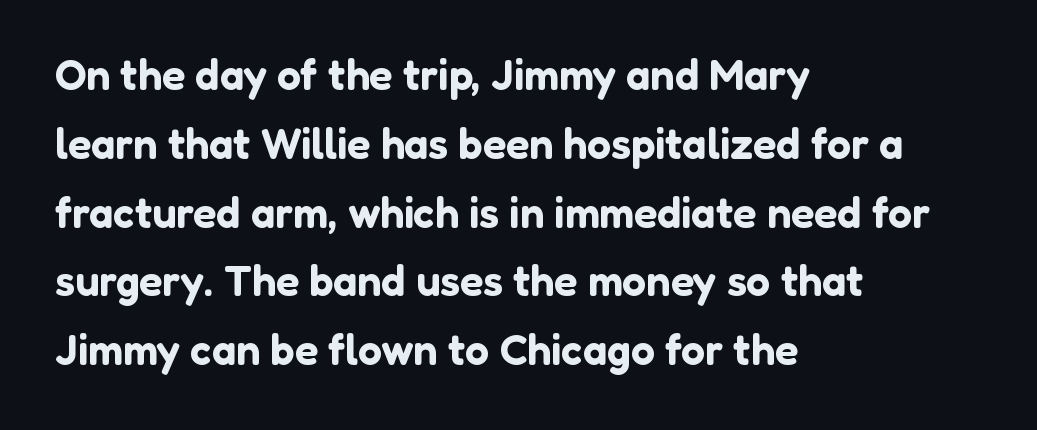
Q: Is the text italic (slanted)? A: No, it is upright.
Q: Is the typeface a serif or a sans-serif typeface? A: Sans-serif.
Q: Is the text underlined? A: No.
Q: How is the paragraph aligned? A: Left-aligned.
Q: Is the spacing between letters normal or unusually wide? A: Normal.
Q: Is the spacing between lines tight, normal or loose? A: Normal.
Q: Width (condensed, normal, or wide)? A: Normal.
Q: Stroke contrast? A: Low.
Q: x-height? A: Medium.
Q: Monospaced? A: No.
